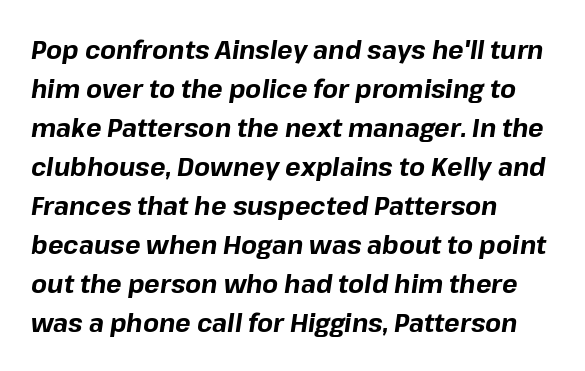
Q: Is the text bold? A: Yes.
Q: Is the text italic (slanted)? A: Yes, it leans right by about 8 degrees.
Q: Is the text underlined? A: No.
Q: How is the paragraph aligned? A: Left-aligned.
Q: Is the spacing between letters normal or unusually wide? A: Normal.
Q: Is the spacing between lines tight, normal or loose? A: Normal.
